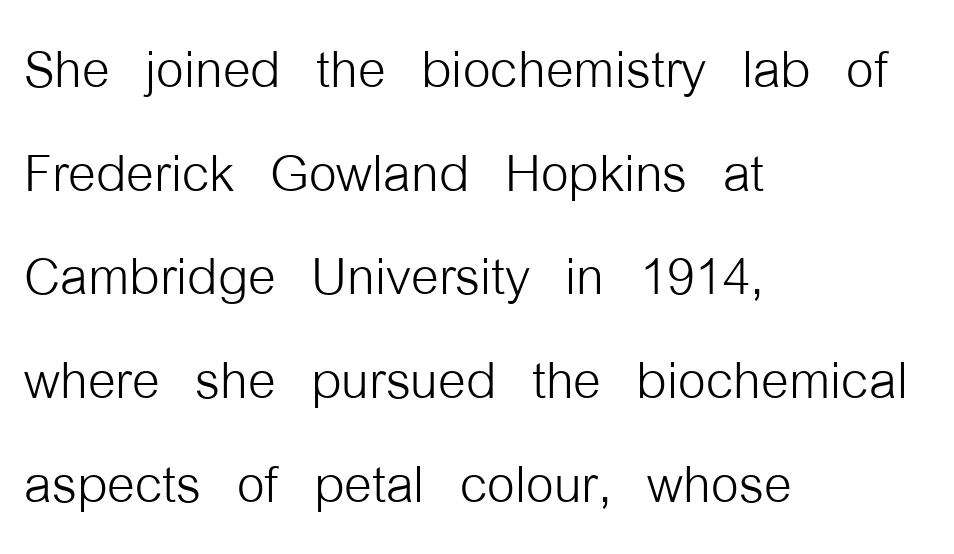
Q: Is the text bold? A: No.
Q: Is the text italic (slanted)? A: No, it is upright.
Q: Is the typeface a serif or a sans-serif typeface? A: Sans-serif.
Q: Is the text underlined? A: No.
Q: How is the paragraph aligned? A: Left-aligned.
Q: Is the spacing between letters normal or unusually wide? A: Normal.
Q: Is the spacing between lines tight, normal or loose? A: Normal.
Q: Width (condensed, normal, or wide)? A: Condensed.
Q: Stroke contrast? A: Low.
Q: x-height? A: Medium.
Q: Monospaced? A: No.
